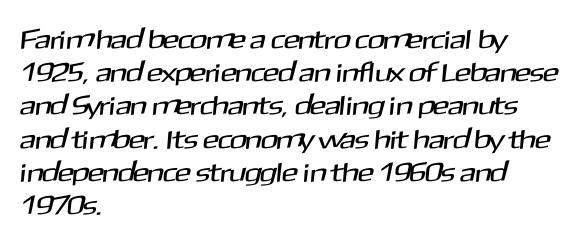
The face used here is rendered with its standard letterfit. Descender tails drop into unmarked territory. The setting favours the left margin, as ordinary paragraphs usually do.
